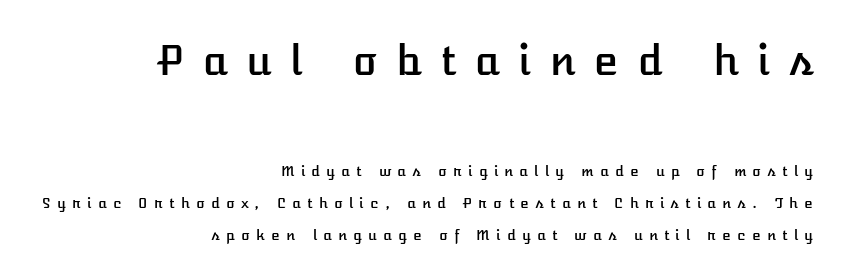
Q: Is the text italic (slanted)? A: No, it is upright.
Q: Is the text underlined? A: No.
Q: How is the paragraph aligned? A: Right-aligned.
Q: Is the spacing between letters normal or unusually wide? A: Unusually wide.
Q: Is the spacing between lines tight, normal or loose? A: Loose.
Q: Which block of text is set in a larger size, the first (top) or the second (bottom)? A: The first (top) one.
Q: Width (condensed, normal, or wide)? A: Normal.
Q: Stroke contrast? A: Low.
Q: x-height? A: Medium.
Q: Monospaced? A: No.
